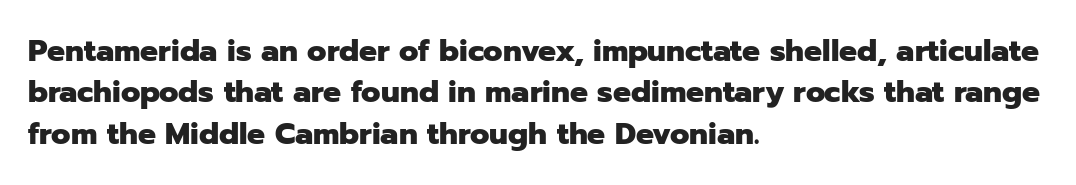
The image shows 30 px heavy sans-serif type, upright; set left-aligned, normal line spacing (1.38x), normal letter spacing, not underlined; low stroke contrast and a medium x-height.
